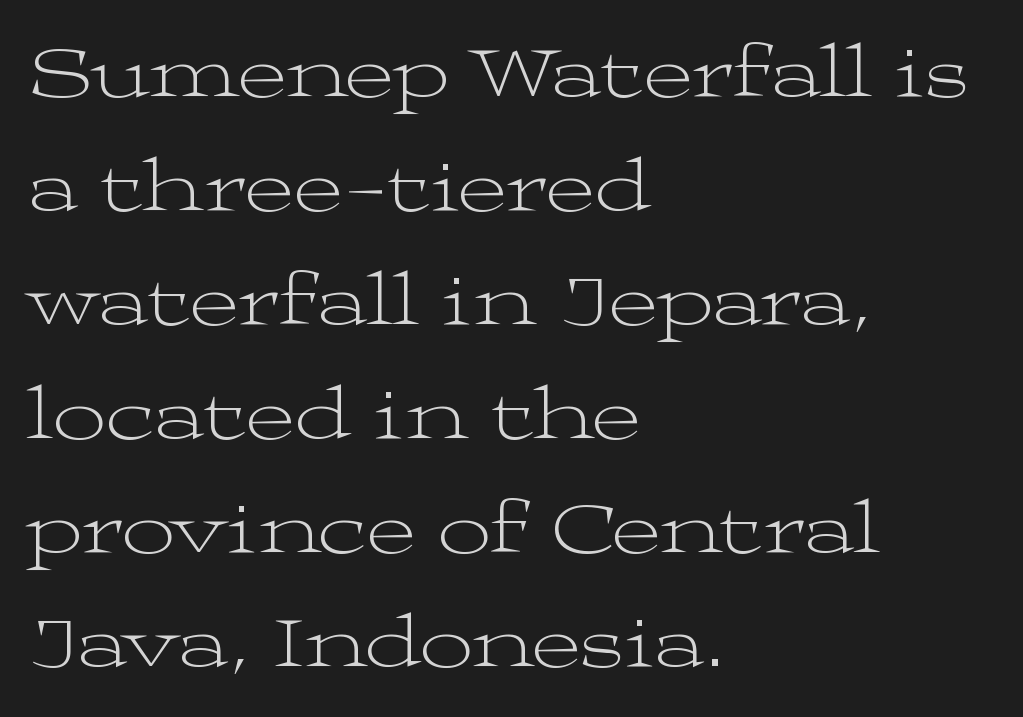
Here the designer chose a conventional face with non-uniform glyph widths. The specimen reads as upright at a glance. Look at the bottom of the vertical strokes: they flare into serifs here. Short and long lines alike share a common starting point at left. Interline gaps are of average width in this sample.
